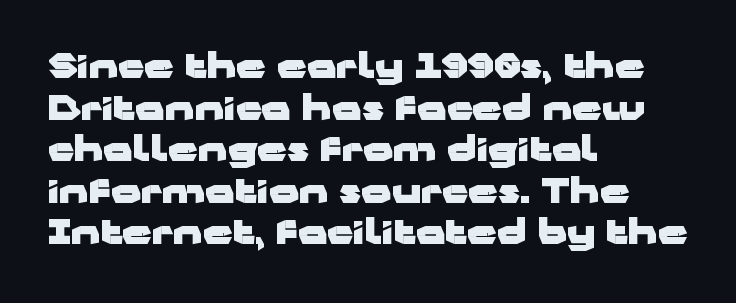
Q: Is the text bold? A: Yes.
Q: Is the text italic (slanted)? A: No, it is upright.
Q: Is the typeface a serif or a sans-serif typeface? A: Sans-serif.
Q: Is the text underlined? A: No.
Q: How is the paragraph aligned? A: Left-aligned.
Q: Is the spacing between letters normal or unusually wide? A: Normal.
Q: Is the spacing between lines tight, normal or loose? A: Normal.
Q: Width (condensed, normal, or wide)? A: Wide.
Q: Stroke contrast? A: Low.
Q: x-height? A: Medium.
Q: Monospaced? A: No.
